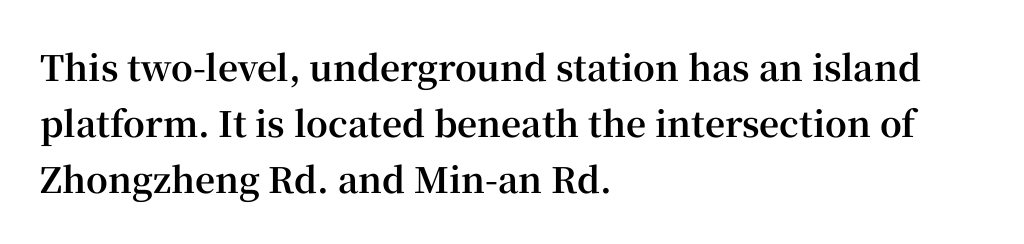
The passage shown is typed in a proportional face where columns would drift. Vertical spacing — default. Caption: standard tracking, unaltered. The space directly below the letters is spotless. Chunky letters — that's bold for sure. Posture: upright roman.
